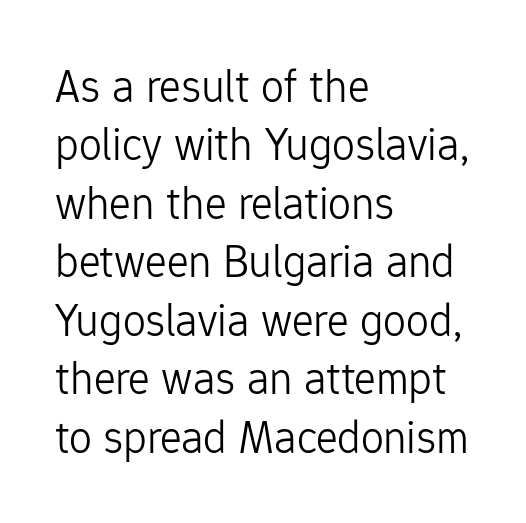
The image shows 46 px light sans-serif type, upright; set left-aligned, normal line spacing (1.27x), normal letter spacing, not underlined; low stroke contrast and a medium x-height.
